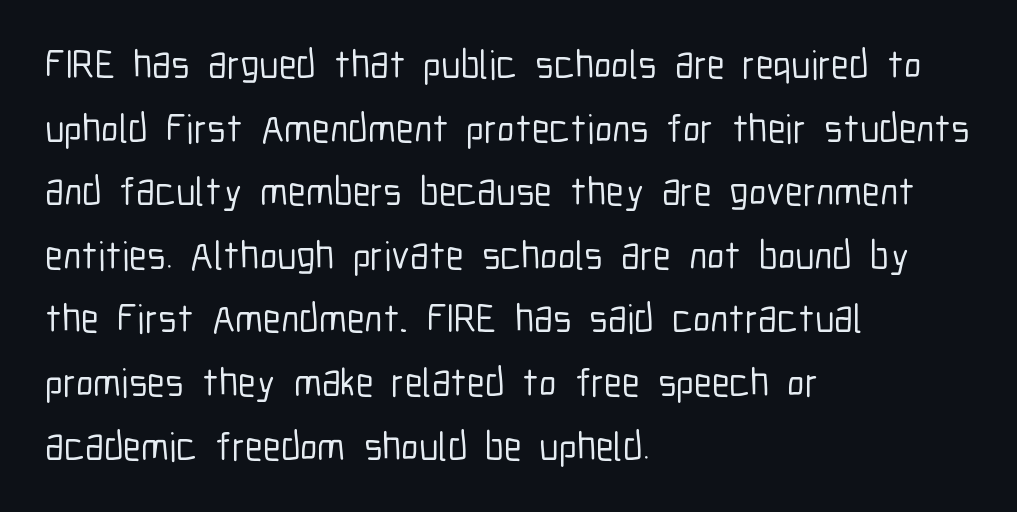
{"serif": "no", "italic": "no", "width": "condensed", "stroke_contrast": "low", "x_height": "medium", "monospaced": "no", "underline": "no", "align": "left", "line_spacing": "normal", "line_spacing_ratio": 1.59, "letter_spacing": "normal", "letter_spacing_em": 0.0, "glyph_px": 40}
